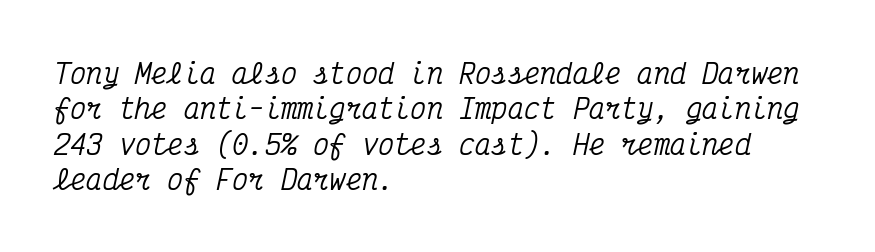
The image shows 27 px text type, italic (leaning right); set left-aligned, normal line spacing (1.31x), normal letter spacing, not underlined.
